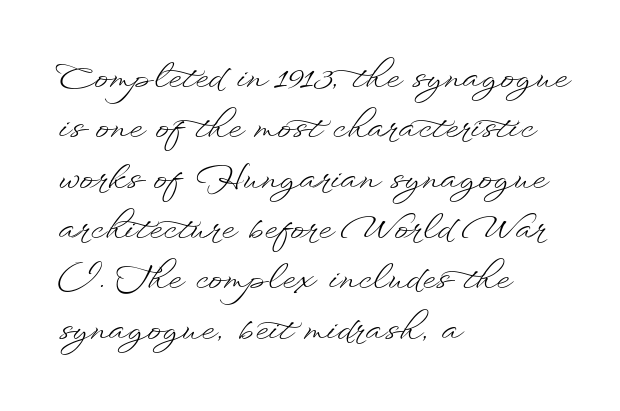
{"bold": "no", "weight": "light", "width": "wide", "stroke_contrast": "low", "x_height": "small", "monospaced": "no", "underline": "no", "align": "left", "line_spacing": "normal", "line_spacing_ratio": 1.48, "letter_spacing": "normal", "letter_spacing_em": 0.0, "glyph_px": 34}
